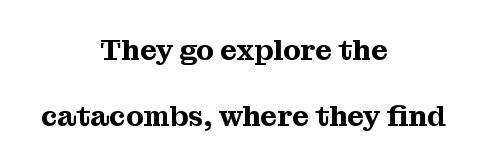
The image shows 29 px serif type, upright; set centered, loose line spacing (2.26x), normal letter spacing, not underlined; medium stroke contrast and a medium x-height.
